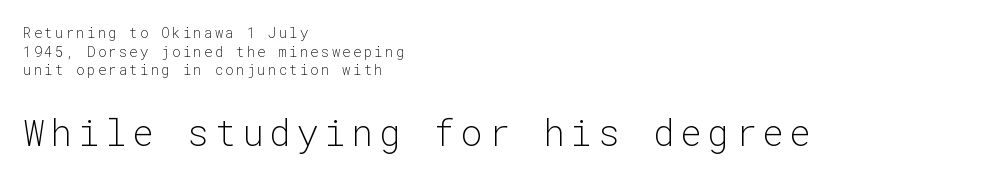
{"serif": "no", "italic": "no", "bold": "no", "weight": "light", "width": "normal", "stroke_contrast": "low", "x_height": "medium", "monospaced": "yes", "underline": "no", "align": "left", "line_spacing": "normal", "line_spacing_ratio": 1.33, "larger_block": "second", "size_ratio": 2.57, "glyph_px": 36}
